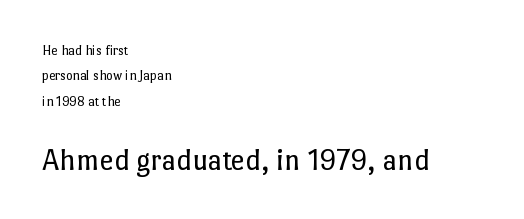
Q: Is the text bold? A: No.
Q: Is the text italic (slanted)? A: No, it is upright.
Q: Is the text underlined? A: No.
Q: How is the paragraph aligned? A: Left-aligned.
Q: Is the spacing between letters normal or unusually wide? A: Normal.
Q: Which block of text is set in a larger size, the first (top) or the second (bottom)? A: The second (bottom) one.
Q: Width (condensed, normal, or wide)? A: Normal.
Q: Stroke contrast? A: Low.
Q: x-height? A: Medium.
Q: Monospaced? A: No.
